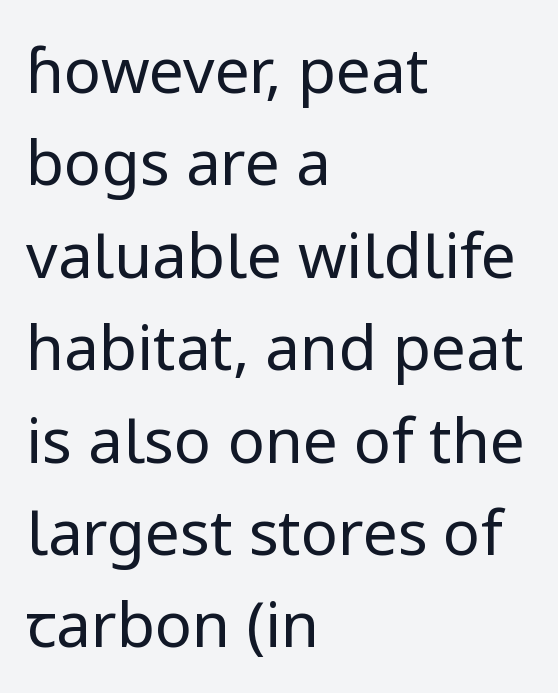
The image shows 62 px regular-weight sans-serif type, upright; set left-aligned, normal line spacing (1.49x), normal letter spacing, not underlined; low stroke contrast and a medium x-height.
